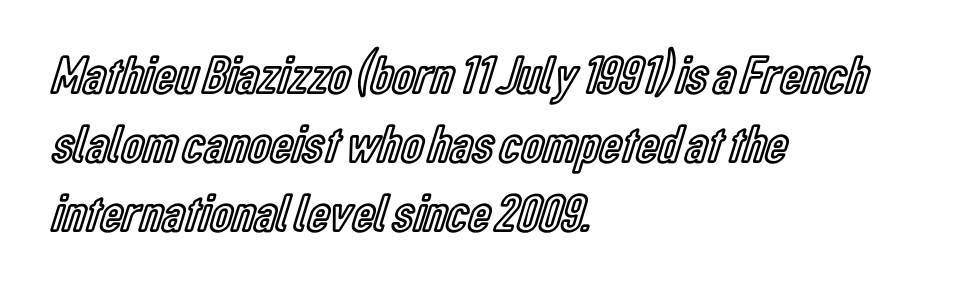
The image shows 54 px condensed type; set left-aligned, normal line spacing (1.28x), normal letter spacing, not underlined; a medium x-height.
